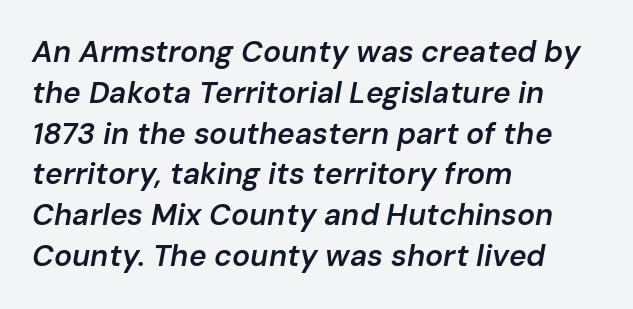
Q: Is the text bold? A: Semi-bold.
Q: Is the text italic (slanted)? A: Yes, it leans right by about 10 degrees.
Q: Is the text underlined? A: No.
Q: How is the paragraph aligned? A: Left-aligned.
Q: Is the spacing between letters normal or unusually wide? A: Normal.
Q: Is the spacing between lines tight, normal or loose? A: Normal.
Q: Width (condensed, normal, or wide)? A: Normal.
Q: Stroke contrast? A: Low.
Q: x-height? A: Medium.
Q: Monospaced? A: No.
